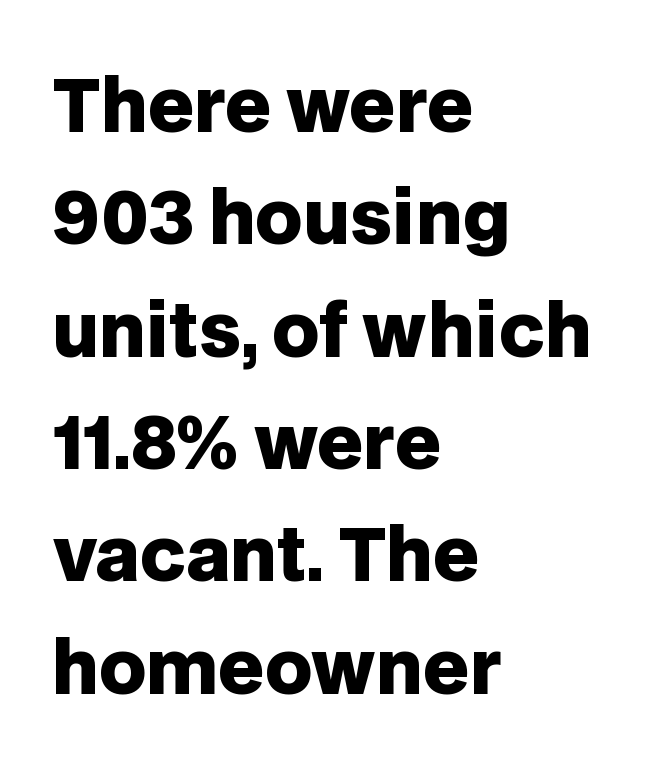
Horizontal alignment here is leftward, the default for most running prose. The lines sit at an ordinary, default distance from one another. Think of a printed novel: that variable character pitch is what you see here. This sample uses an upright cut, with every glyph sitting square on the baseline. The characters look thick and weighty, a clear bold. Check under the words: just untouched page.
